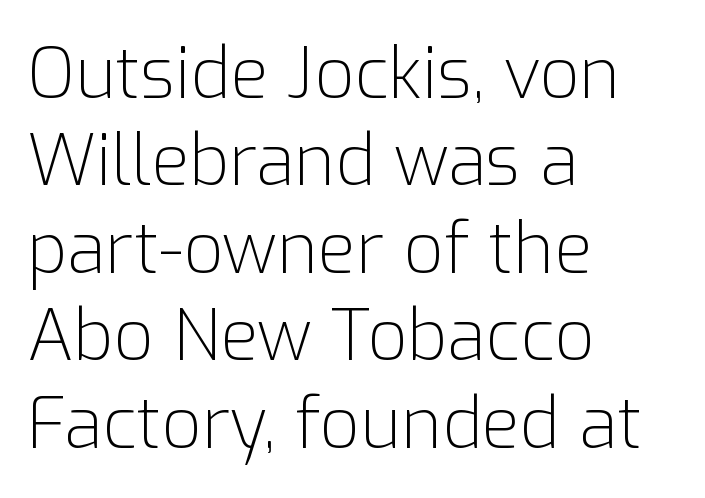
This sample is left-justified, so line endings fall wherever the words run out. In terms of leading, this rendering sits right in the middle. Here the designer chose a conventional face with non-uniform glyph widths. The designer went with a sans here, leaving each stem footless. There is no visible air inserted between adjacent glyphs.
